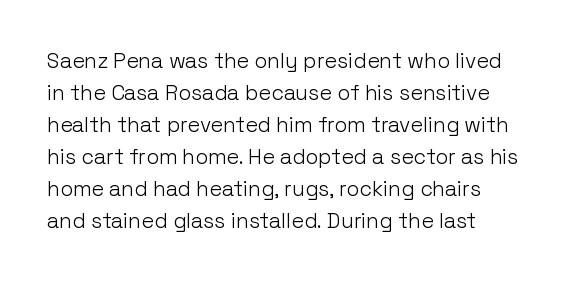
{"italic": "no", "bold": "no", "underline": "no", "align": "left", "line_spacing": "normal", "line_spacing_ratio": 1.52, "letter_spacing": "normal", "letter_spacing_em": 0.0, "glyph_px": 21}
